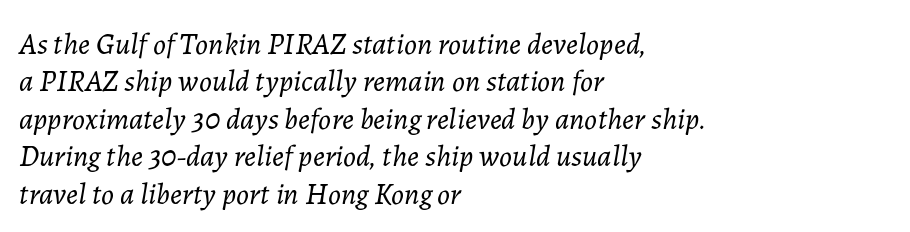
Q: Is the text bold? A: No.
Q: Is the text italic (slanted)? A: Yes, it leans right by about 7 degrees.
Q: Is the text underlined? A: No.
Q: How is the paragraph aligned? A: Left-aligned.
Q: Is the spacing between letters normal or unusually wide? A: Normal.
Q: Is the spacing between lines tight, normal or loose? A: Normal.
Q: Width (condensed, normal, or wide)? A: Normal.
Q: Stroke contrast? A: Low.
Q: x-height? A: Medium.
Q: Monospaced? A: No.
